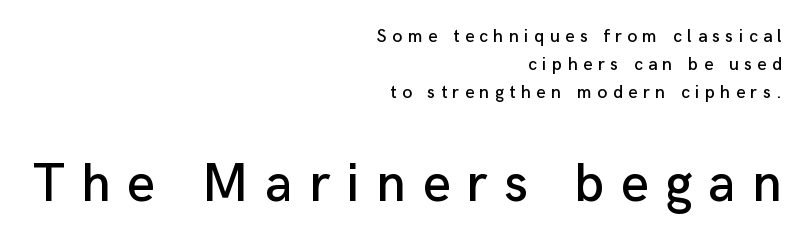
The image shows 54 px sans-serif type, upright; set right-aligned, normal line spacing (1.56x), unusually wide letter spacing (+0.3 em), not underlined; the second (bottom) block is 3.0x larger; low stroke contrast and a medium x-height.
